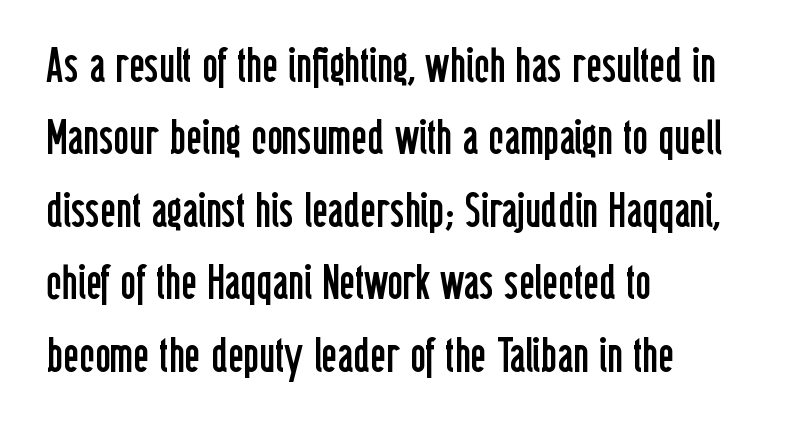
Q: Is the text bold? A: No.
Q: Is the text italic (slanted)? A: No, it is upright.
Q: Is the typeface a serif or a sans-serif typeface? A: Sans-serif.
Q: Is the text underlined? A: No.
Q: How is the paragraph aligned? A: Left-aligned.
Q: Is the spacing between letters normal or unusually wide? A: Normal.
Q: Is the spacing between lines tight, normal or loose? A: Normal.
Q: Width (condensed, normal, or wide)? A: Condensed.
Q: Stroke contrast? A: Low.
Q: x-height? A: Medium.
Q: Monospaced? A: No.
